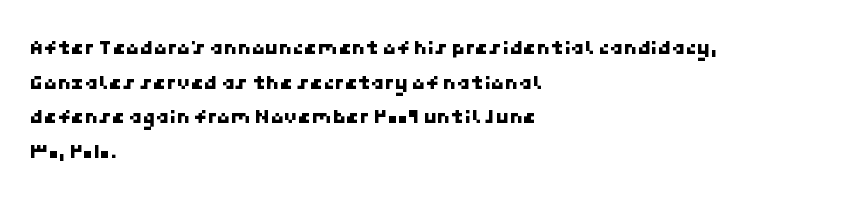
The space between consecutive lines is moderate. The type is set solid horizontally, with unmodified tracking. The passage is arranged the way most books set body copy — flush left. A bare baseline throughout the passage.
